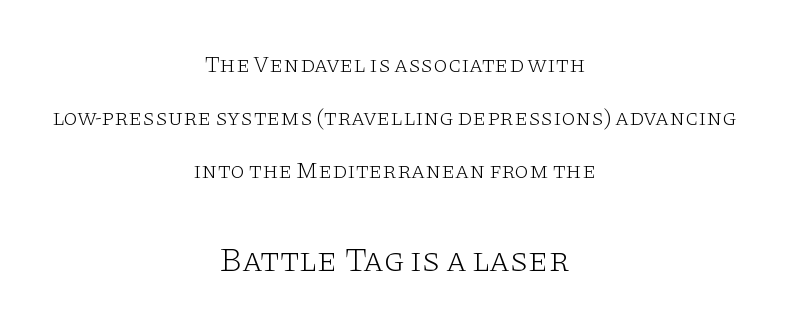
The image shows 34 px light, wide serif type, upright; set centered, loose line spacing (2.31x), normal letter spacing, not underlined; the second (bottom) block is 1.48x larger; low stroke contrast and a large x-height.
